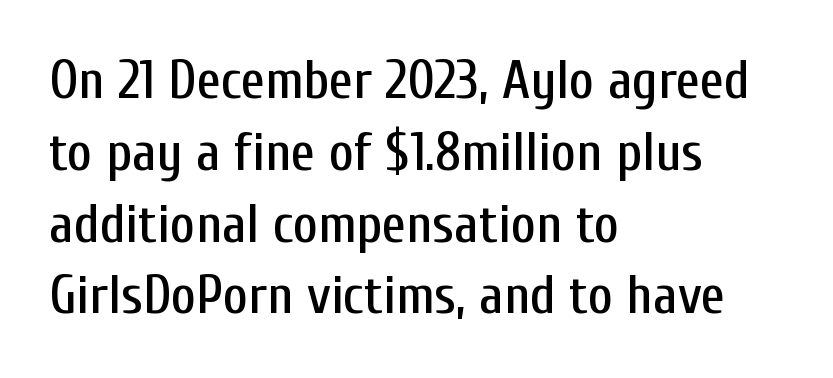
{"serif": "no", "italic": "no", "width": "condensed", "stroke_contrast": "low", "x_height": "medium", "monospaced": "no", "underline": "no", "align": "left", "line_spacing": "normal", "line_spacing_ratio": 1.33, "letter_spacing": "normal", "letter_spacing_em": 0.0, "glyph_px": 54}
